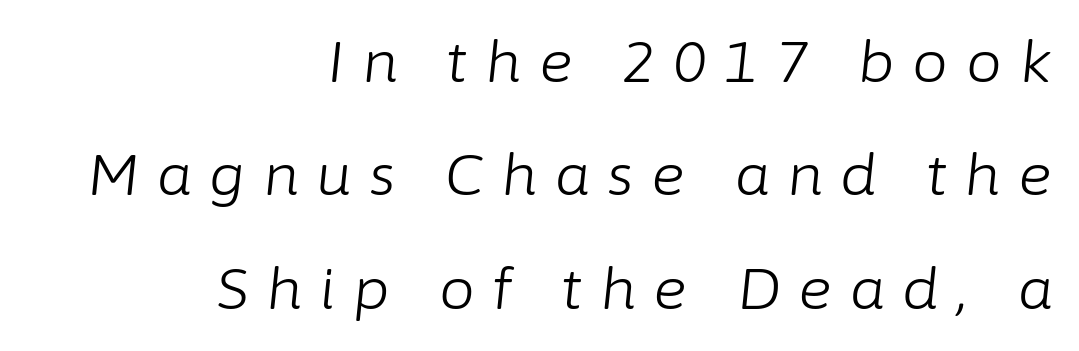
Q: Is the text bold? A: No.
Q: Is the text italic (slanted)? A: Yes, it leans right by about 6 degrees.
Q: Is the text underlined? A: No.
Q: How is the paragraph aligned? A: Right-aligned.
Q: Is the spacing between letters normal or unusually wide? A: Unusually wide.
Q: Is the spacing between lines tight, normal or loose? A: Loose.
Q: Width (condensed, normal, or wide)? A: Normal.
Q: Stroke contrast? A: Low.
Q: x-height? A: Medium.
Q: Monospaced? A: No.
